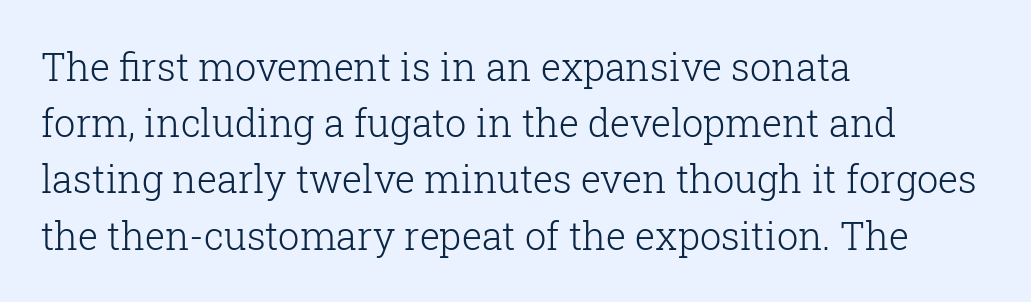
Lines of text with bare space underneath. These lines are rendered in a variable-pitch font. How are the letters spaced? Ordinarily, with no added tracking. Quick note: interline space is typical. If you drew a ruler down the left edge, every line would touch it.
